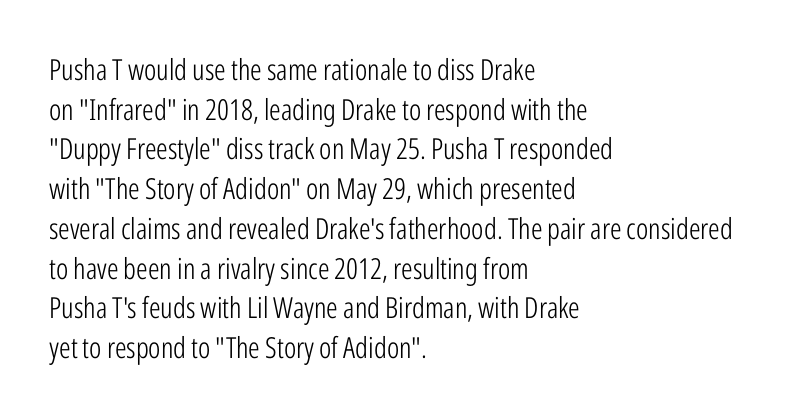
{"serif": "no", "italic": "no", "bold": "no", "weight": "light", "width": "condensed", "stroke_contrast": "low", "x_height": "medium", "monospaced": "no", "underline": "no", "align": "left", "line_spacing": "normal", "line_spacing_ratio": 1.37, "letter_spacing": "normal", "letter_spacing_em": 0.0, "glyph_px": 29}
